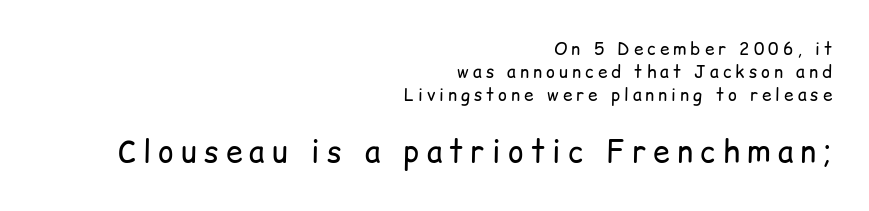
The image shows 30 px regular-weight sans-serif type, upright; set right-aligned, normal line spacing (1.36x), unusually wide letter spacing (+0.24 em), not underlined; the second (bottom) block is 1.76x larger; low stroke contrast and a medium x-height.
